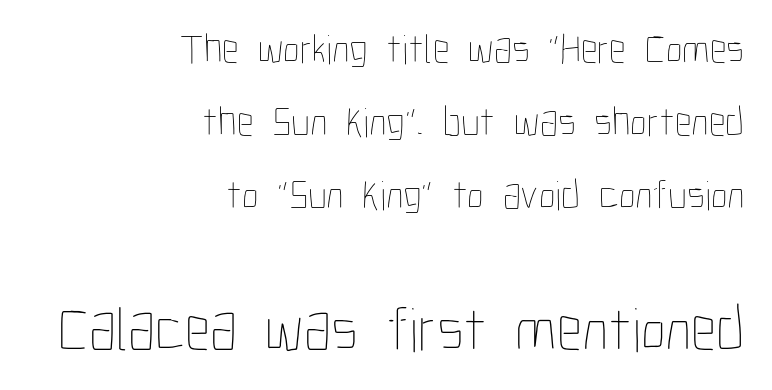
Q: Is the text bold? A: No.
Q: Is the text italic (slanted)? A: No, it is upright.
Q: Is the text underlined? A: No.
Q: How is the paragraph aligned? A: Right-aligned.
Q: Is the spacing between letters normal or unusually wide? A: Normal.
Q: Which block of text is set in a larger size, the first (top) or the second (bottom)? A: The second (bottom) one.
Q: Width (condensed, normal, or wide)? A: Condensed.
Q: Stroke contrast? A: Low.
Q: x-height? A: Medium.
Q: Monospaced? A: No.
